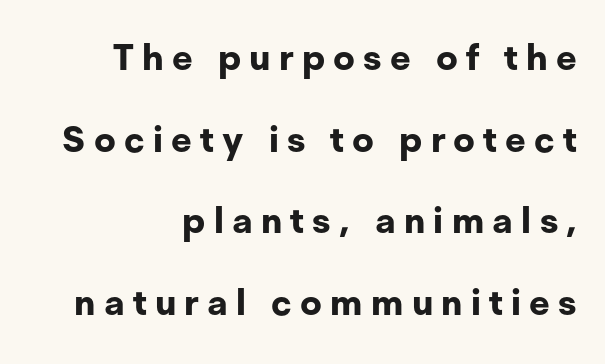
{"serif": "no", "italic": "no", "bold": "yes", "weight": "bold", "width": "normal", "stroke_contrast": "low", "x_height": "medium", "monospaced": "no", "underline": "no", "align": "right", "line_spacing": "loose", "line_spacing_ratio": 2.27, "letter_spacing": "wide", "letter_spacing_em": 0.23, "glyph_px": 36}
